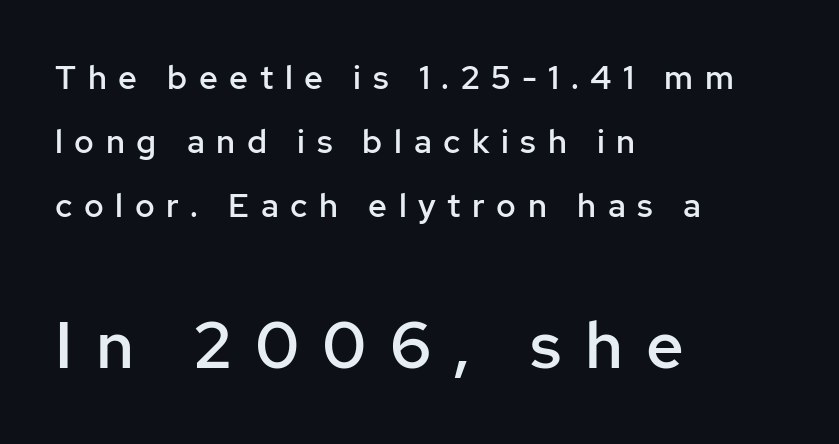
{"serif": "no", "italic": "no", "bold": "semi", "weight": "semibold", "width": "normal", "stroke_contrast": "low", "x_height": "medium", "monospaced": "no", "underline": "no", "align": "left", "line_spacing": "loose", "line_spacing_ratio": 1.94, "letter_spacing": "wide", "letter_spacing_em": 0.35, "larger_block": "second", "size_ratio": 2.0, "glyph_px": 66}
